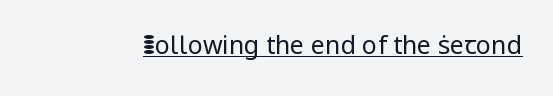
The letterforms sit at book weight or below. Posture: upright roman. Here the glyphs are tracked normally, forming tight word shapes. The words here are underlined.
